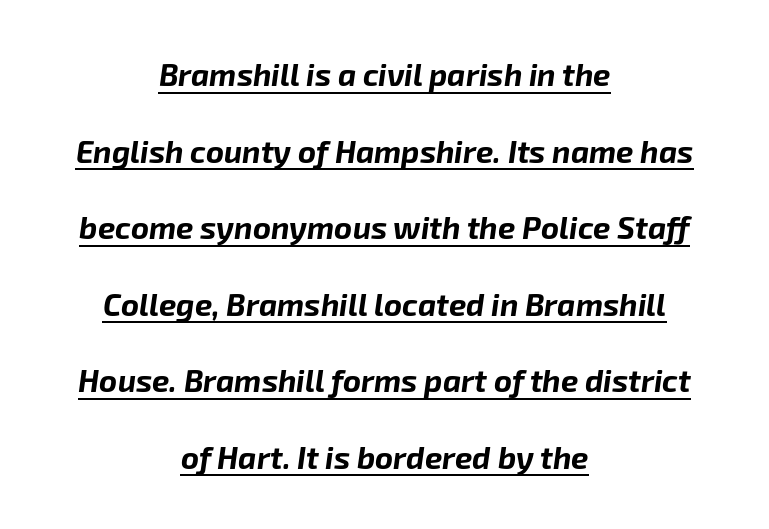
Q: Is the text bold? A: Yes.
Q: Is the text italic (slanted)? A: Yes, it leans right by about 8 degrees.
Q: Is the text underlined? A: Yes.
Q: How is the paragraph aligned? A: Centered.
Q: Is the spacing between letters normal or unusually wide? A: Normal.
Q: Is the spacing between lines tight, normal or loose? A: Loose.
Q: Width (condensed, normal, or wide)? A: Normal.
Q: Stroke contrast? A: Low.
Q: x-height? A: Medium.
Q: Monospaced? A: No.
